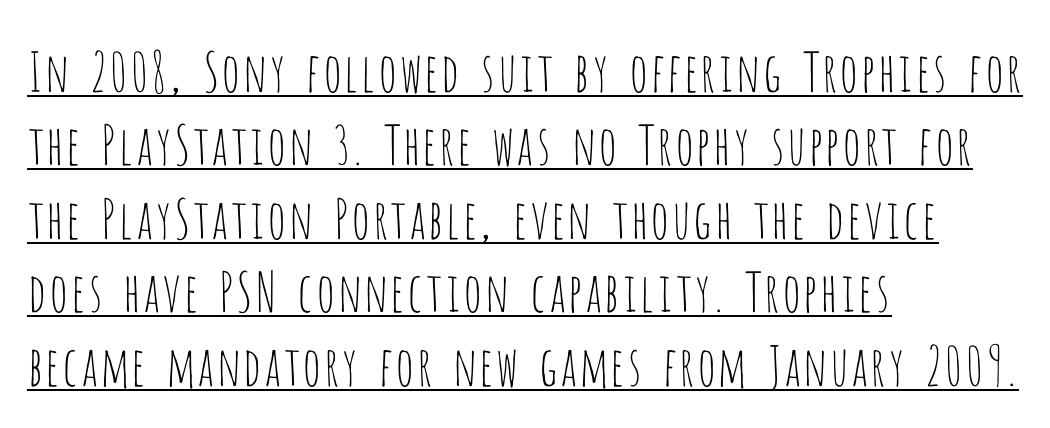
{"serif": "no", "italic": "no", "bold": "no", "weight": "thin", "width": "condensed", "stroke_contrast": "low", "x_height": "large", "monospaced": "no", "underline": "yes", "align": "left", "line_spacing": "normal", "line_spacing_ratio": 1.36, "letter_spacing": "normal", "letter_spacing_em": 0.0, "glyph_px": 54}
